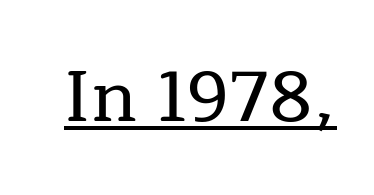
Q: Is the text italic (slanted)? A: No, it is upright.
Q: Is the typeface a serif or a sans-serif typeface? A: Serif.
Q: Is the text underlined? A: Yes.
Q: Is the spacing between letters normal or unusually wide? A: Normal.
Q: Width (condensed, normal, or wide)? A: Normal.
Q: Stroke contrast? A: Low.
Q: x-height? A: Medium.
Q: Monospaced? A: No.
